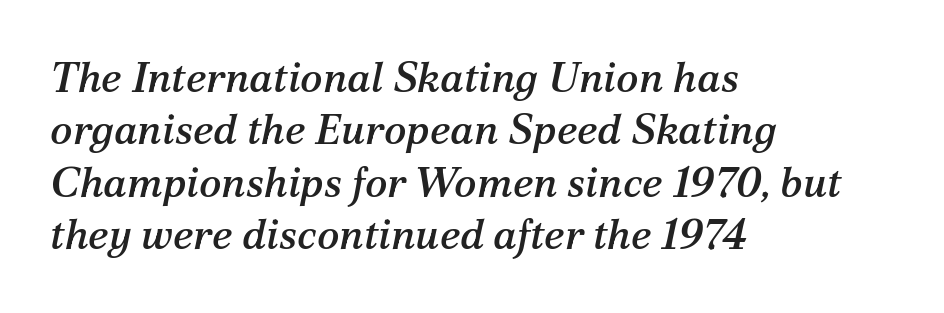
The image shows 42 px serif type, italic (leaning right); set left-aligned, normal line spacing (1.25x), normal letter spacing, not underlined; medium stroke contrast and a medium x-height.
